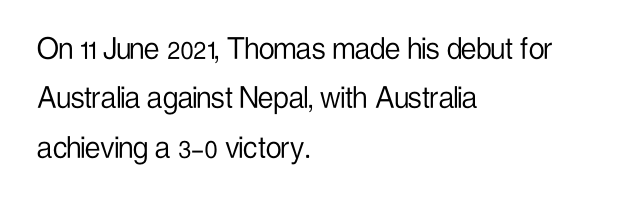
Q: Is the text bold? A: No.
Q: Is the text italic (slanted)? A: No, it is upright.
Q: Is the typeface a serif or a sans-serif typeface? A: Sans-serif.
Q: Is the text underlined? A: No.
Q: How is the paragraph aligned? A: Left-aligned.
Q: Is the spacing between letters normal or unusually wide? A: Normal.
Q: Is the spacing between lines tight, normal or loose? A: Normal.
Q: Width (condensed, normal, or wide)? A: Condensed.
Q: Stroke contrast? A: Low.
Q: x-height? A: Medium.
Q: Monospaced? A: No.
